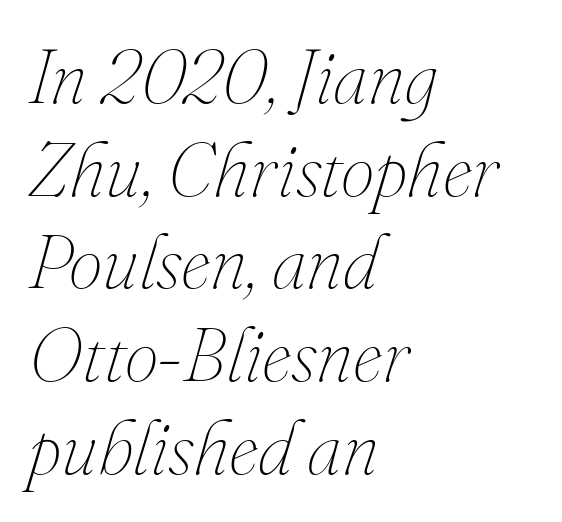
{"italic": "yes", "lean": "right", "slant_degrees": 16, "bold": "no", "weight": "thin", "width": "normal", "stroke_contrast": "medium", "x_height": "small", "monospaced": "no", "underline": "no", "align": "left", "line_spacing_ratio": 1.22, "letter_spacing": "normal", "letter_spacing_em": 0.0, "glyph_px": 76}
